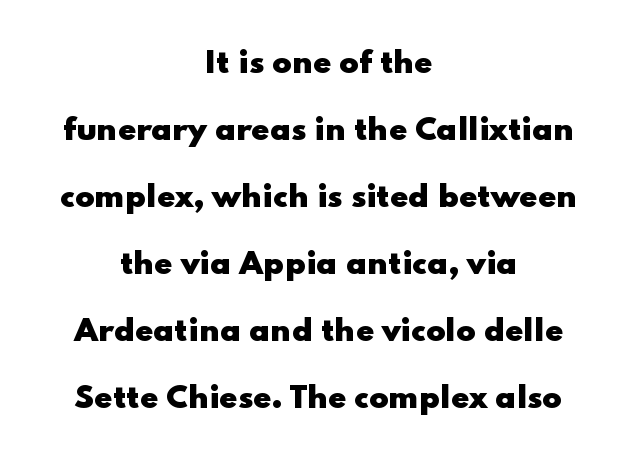
{"serif": "no", "italic": "no", "bold": "yes", "weight": "heavy", "width": "wide", "stroke_contrast": "low", "x_height": "small", "monospaced": "no", "underline": "no", "align": "center", "line_spacing": "loose", "line_spacing_ratio": 2.31, "letter_spacing": "normal", "letter_spacing_em": 0.0, "glyph_px": 29}
